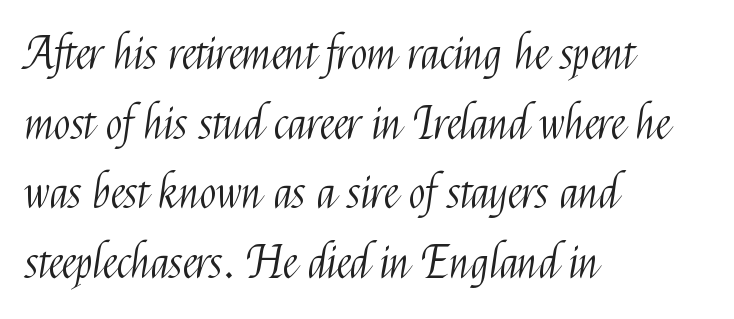
{"serif": "no", "bold": "no", "weight": "light", "width": "condensed", "stroke_contrast": "medium", "x_height": "medium", "monospaced": "no", "underline": "no", "align": "left", "line_spacing": "normal", "line_spacing_ratio": 1.55, "letter_spacing": "normal", "letter_spacing_em": 0.0, "glyph_px": 45}
